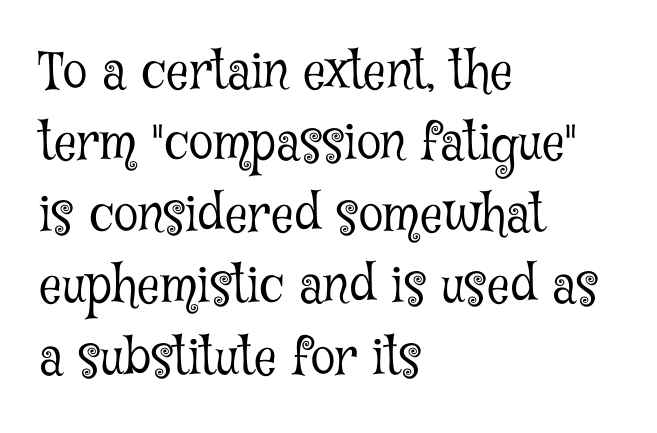
Q: Is the text bold? A: No.
Q: Is the text italic (slanted)? A: No, it is upright.
Q: Is the typeface a serif or a sans-serif typeface? A: Serif.
Q: Is the text underlined? A: No.
Q: How is the paragraph aligned? A: Left-aligned.
Q: Is the spacing between letters normal or unusually wide? A: Normal.
Q: Is the spacing between lines tight, normal or loose? A: Normal.
Q: Width (condensed, normal, or wide)? A: Condensed.
Q: Stroke contrast? A: Low.
Q: x-height? A: Medium.
Q: Monospaced? A: No.
